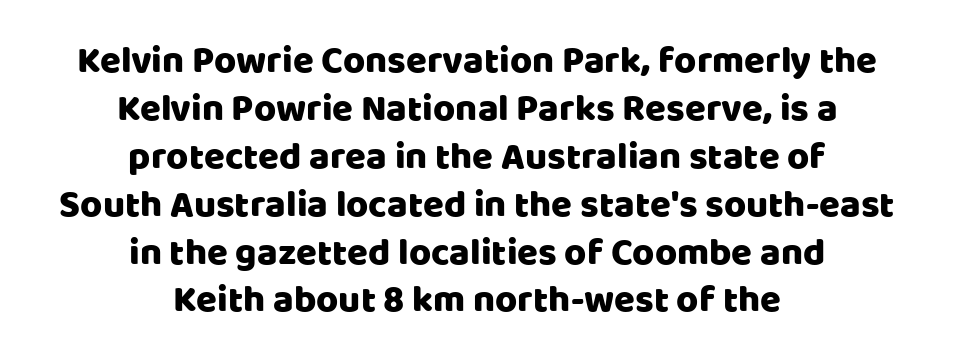
Between one letter and the next there's only the usual sliver of space. Regarding leading, the lines here are spaced in the standard way. Beneath every word, the page is bare. Do the letters lean? They stand straight.
